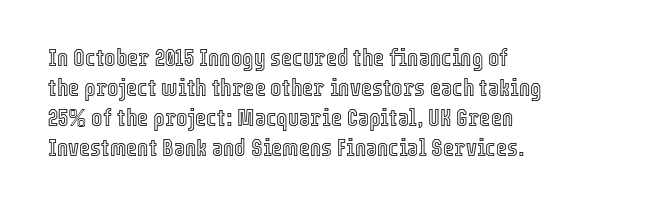
The image shows 24 px text type, upright; set left-aligned, normal line spacing (1.25x), normal letter spacing, not underlined.
